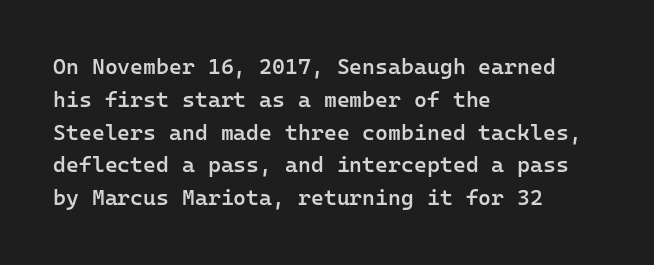
Q: Is the text bold? A: Semi-bold.
Q: Is the text italic (slanted)? A: No, it is upright.
Q: Is the text underlined? A: No.
Q: How is the paragraph aligned? A: Left-aligned.
Q: Is the spacing between letters normal or unusually wide? A: Normal.
Q: Is the spacing between lines tight, normal or loose? A: Normal.
